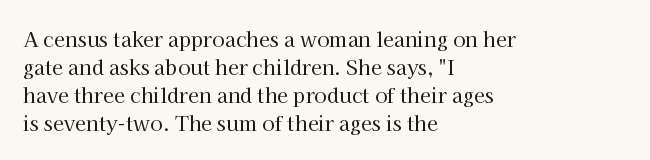
{"italic": "no", "bold": "no", "underline": "no", "align": "left", "line_spacing": "normal", "line_spacing_ratio": 1.4, "letter_spacing": "normal", "letter_spacing_em": 0.0, "glyph_px": 20}
